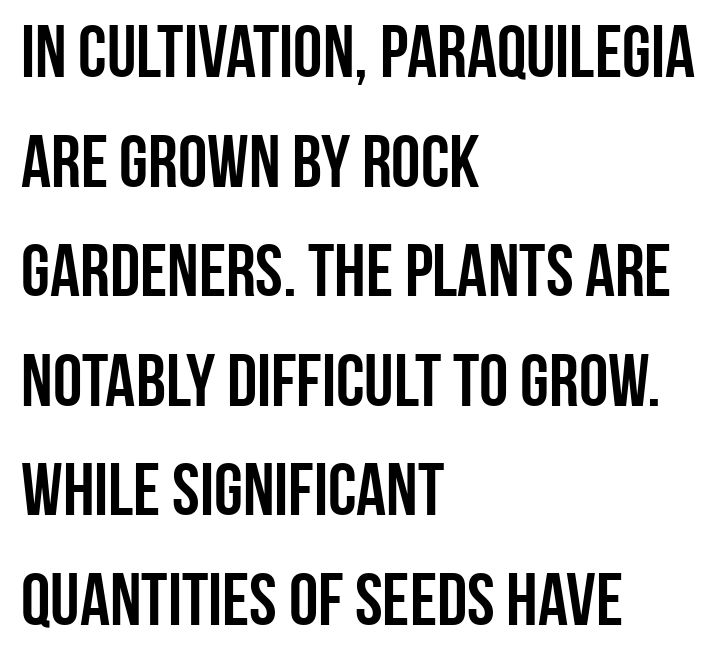
The image shows 74 px semibold, condensed sans-serif type, upright; set left-aligned, normal line spacing (1.48x), normal letter spacing, not underlined; low stroke contrast and a large x-height.
